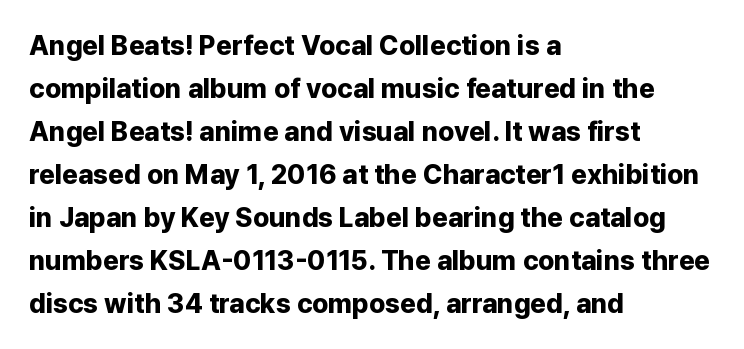
Typesetter's note: full bold, strokes at maximum text heaviness. Quick note: interline space is typical. Compared with a centered layout, this one pins lines to the left instead. Tall strokes in this sample are plumb rather than angled. The tracking reads as untouched default to a designer's eye. Has an underline been added? It has not.
